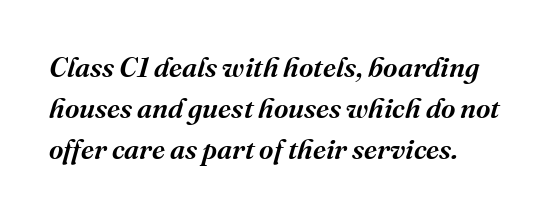
Words float on clear page, feet unadorned. The typeface chosen for these lines features serifs. Alignment: flush left. The horizontal fit of the characters is conventional and even. The whole block is typeset with a tilt.
